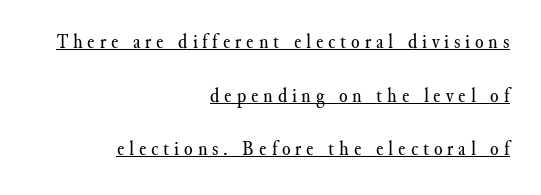
The image shows 22 px text type, upright; set right-aligned, loose line spacing (2.44x), unusually wide letter spacing (+0.22 em), underlined.
